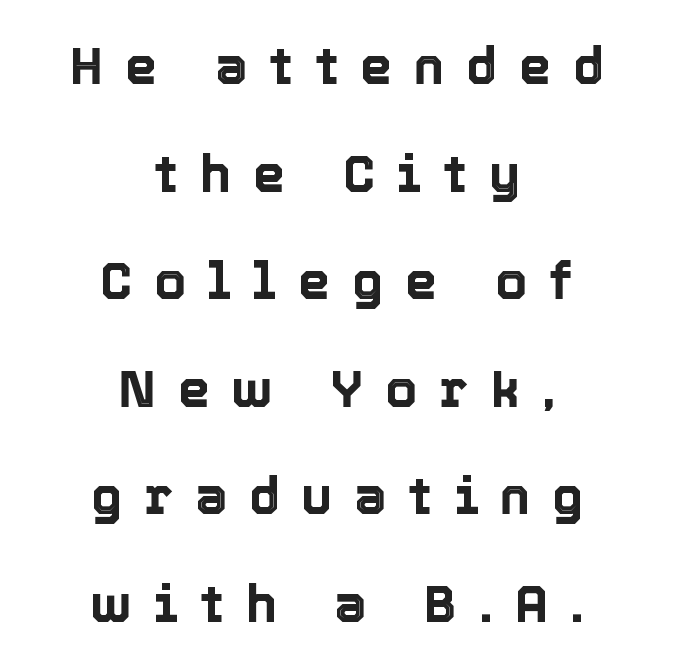
The gap between lines stays unmarked. Italic? Not at all — the glyphs are vertical. The line-height multiplier appears high, well above default. The rag falls on both sides of this text block equally.
